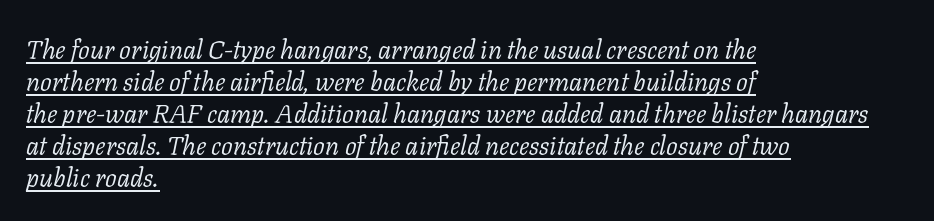
{"italic": "yes", "lean": "right", "slant_degrees": 11, "bold": "no", "underline": "yes", "align": "left", "line_spacing_ratio": 1.23, "letter_spacing": "normal", "letter_spacing_em": 0.0, "glyph_px": 26}
